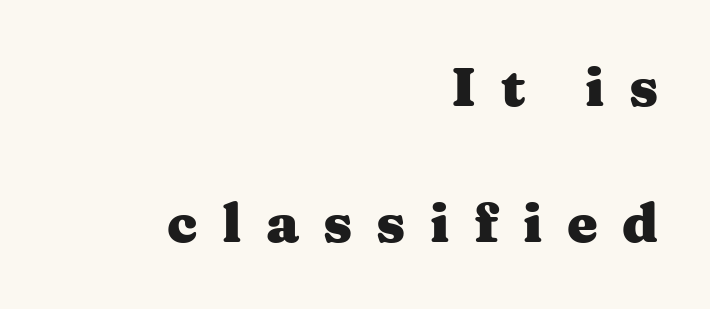
{"serif": "yes", "italic": "no", "bold": "yes", "weight": "heavy", "width": "wide", "stroke_contrast": "medium", "x_height": "medium", "monospaced": "no", "underline": "no", "align": "right", "line_spacing": "loose", "line_spacing_ratio": 2.47, "letter_spacing": "wide", "letter_spacing_em": 0.44, "glyph_px": 55}
